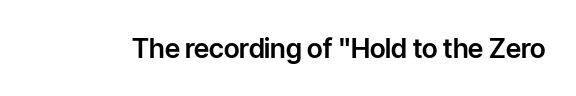
The image shows 27 px text type, upright; set normal letter spacing, not underlined.
